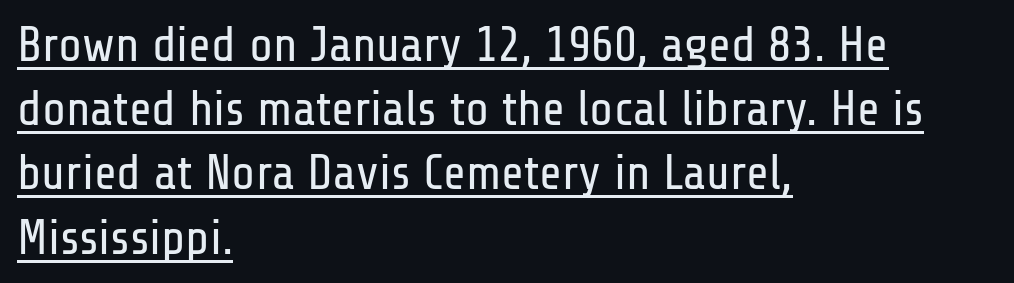
The letters advance in unequal steps, a hallmark of proportional type. Which margin do the lines hug? The left one — the right edge is uneven. Summary of vertical rhythm: regular, with standard interline spacing. The glyphs are accompanied by a horizontal stroke just below them. The face used here is a sans, in the tradition of grotesques and geometrics.
